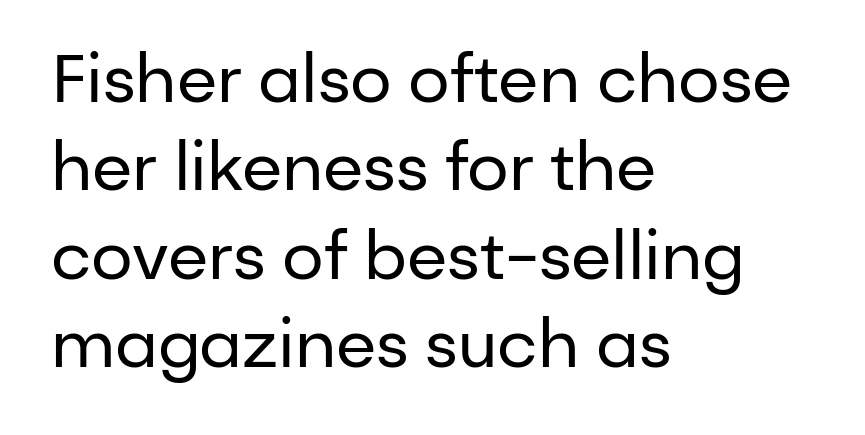
The image shows 66 px regular-weight sans-serif type, upright; set left-aligned, normal line spacing (1.34x), normal letter spacing, not underlined; low stroke contrast and a medium x-height.
